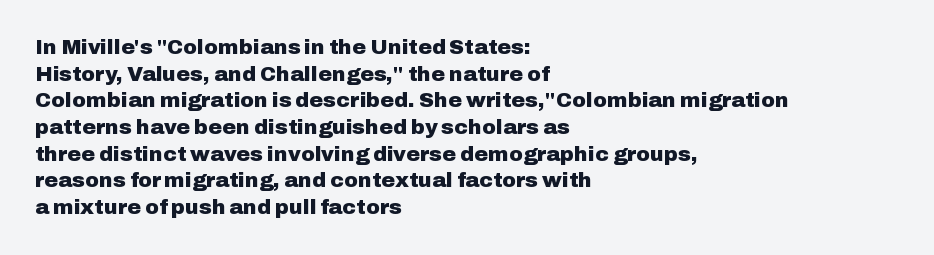
{"italic": "no", "bold": "yes", "underline": "no", "align": "left", "line_spacing": "normal", "line_spacing_ratio": 1.27, "letter_spacing": "normal", "letter_spacing_em": 0.0, "glyph_px": 21}
